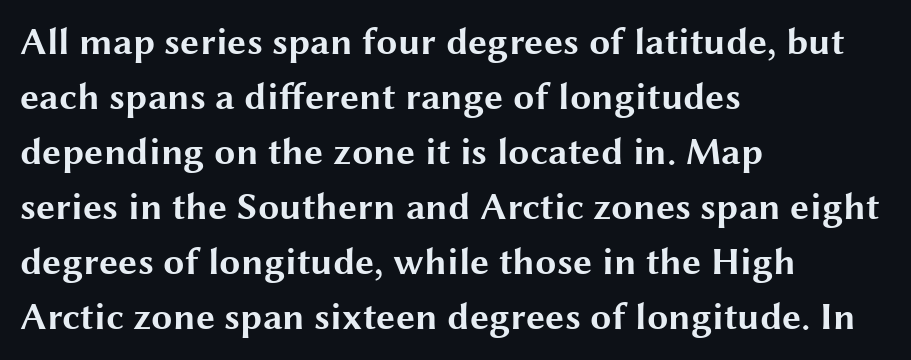
Q: Is the text bold? A: Yes.
Q: Is the text italic (slanted)? A: No, it is upright.
Q: Is the typeface a serif or a sans-serif typeface? A: Sans-serif.
Q: Is the text underlined? A: No.
Q: How is the paragraph aligned? A: Left-aligned.
Q: Is the spacing between letters normal or unusually wide? A: Normal.
Q: Is the spacing between lines tight, normal or loose? A: Normal.
Q: Width (condensed, normal, or wide)? A: Wide.
Q: Stroke contrast? A: Medium.
Q: x-height? A: Medium.
Q: Monospaced? A: No.
